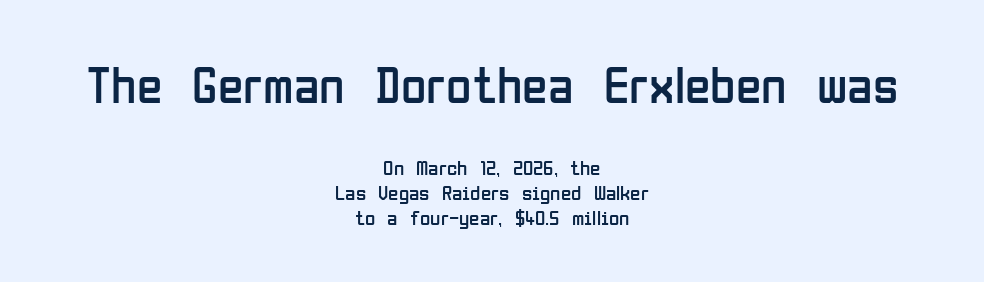
{"serif": "no", "italic": "no", "bold": "no", "weight": "regular", "width": "condensed", "stroke_contrast": "low", "x_height": "medium", "monospaced": "no", "underline": "no", "align": "center", "line_spacing_ratio": 1.17, "letter_spacing": "normal", "letter_spacing_em": 0.0, "larger_block": "first", "size_ratio": 2.48, "glyph_px": 52}
